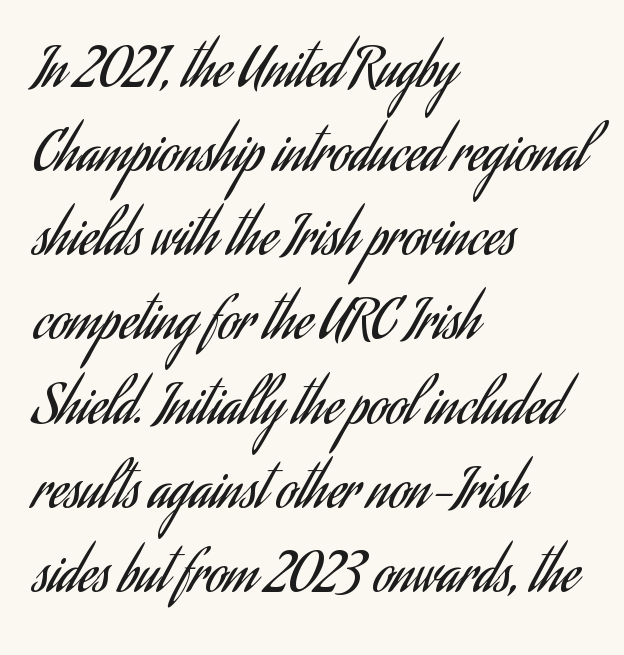
Q: Is the text bold? A: No.
Q: Is the text italic (slanted)? A: Yes.
Q: Is the typeface a serif or a sans-serif typeface? A: Sans-serif.
Q: Is the text underlined? A: No.
Q: How is the paragraph aligned? A: Left-aligned.
Q: Is the spacing between letters normal or unusually wide? A: Normal.
Q: Is the spacing between lines tight, normal or loose? A: Normal.
Q: Width (condensed, normal, or wide)? A: Condensed.
Q: Stroke contrast? A: Low.
Q: x-height? A: Small.
Q: Monospaced? A: No.
